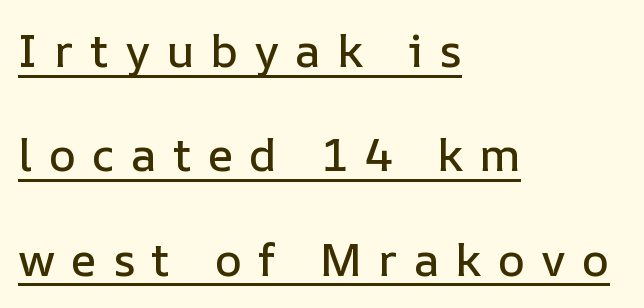
Q: Is the text italic (slanted)? A: No, it is upright.
Q: Is the text underlined? A: Yes.
Q: How is the paragraph aligned? A: Left-aligned.
Q: Is the spacing between letters normal or unusually wide? A: Unusually wide.
Q: Is the spacing between lines tight, normal or loose? A: Loose.
Q: Width (condensed, normal, or wide)? A: Normal.
Q: Stroke contrast? A: Low.
Q: x-height? A: Medium.
Q: Monospaced? A: No.
